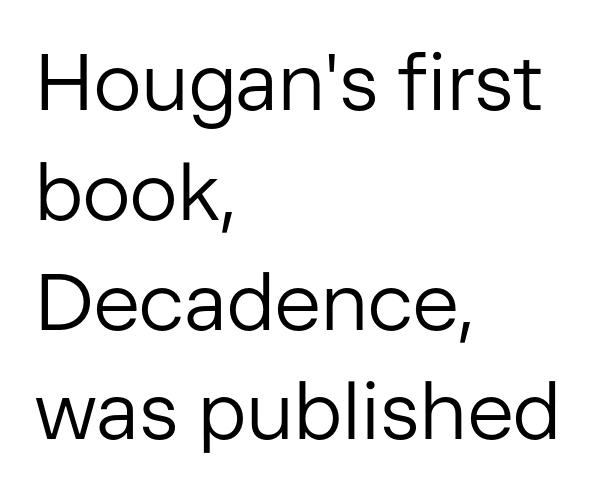
Q: Is the text bold? A: No.
Q: Is the text italic (slanted)? A: No, it is upright.
Q: Is the typeface a serif or a sans-serif typeface? A: Sans-serif.
Q: Is the text underlined? A: No.
Q: How is the paragraph aligned? A: Left-aligned.
Q: Is the spacing between letters normal or unusually wide? A: Normal.
Q: Is the spacing between lines tight, normal or loose? A: Normal.
Q: Width (condensed, normal, or wide)? A: Normal.
Q: Stroke contrast? A: Low.
Q: x-height? A: Medium.
Q: Monospaced? A: No.
